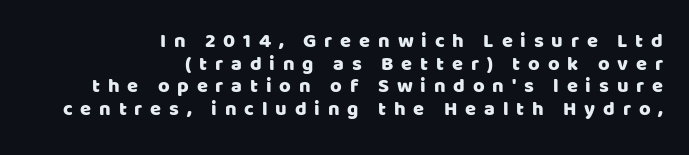
Q: Is the text italic (slanted)? A: No, it is upright.
Q: Is the text underlined? A: No.
Q: How is the paragraph aligned? A: Right-aligned.
Q: Is the spacing between letters normal or unusually wide? A: Unusually wide.
Q: Is the spacing between lines tight, normal or loose? A: Tight.
